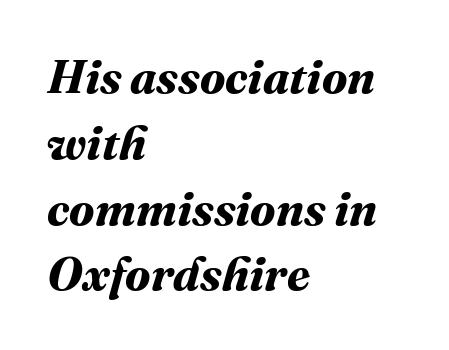
The image shows 47 px bold type; set left-aligned, normal line spacing (1.4x), normal letter spacing, not underlined; medium stroke contrast and a medium x-height.
